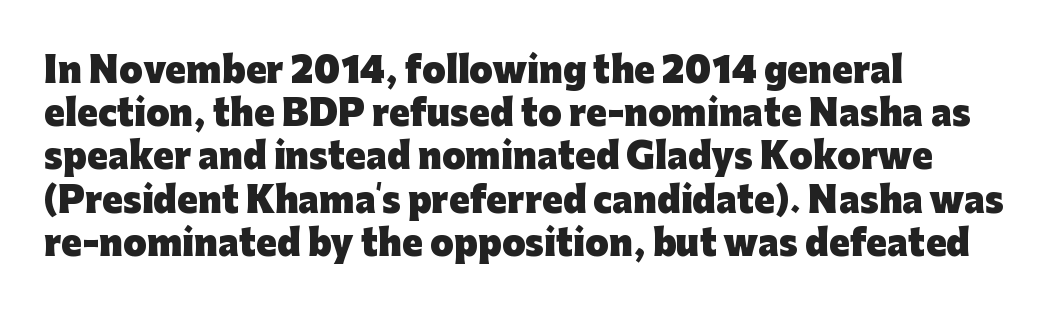
Each letter keeps its own natural width here, so spacing adapts to shape. This sample uses an upright cut, with every glyph sitting square on the baseline. Reading down the column, the eye jumps a familiar distance to each next line. This is sans-serif lettering, the kind often seen on screens and signage.
